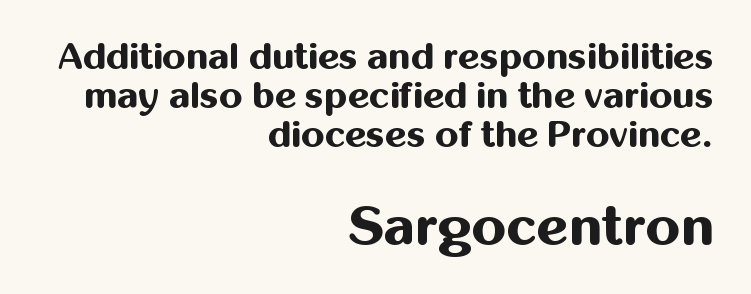
The image shows 55 px bold sans-serif type, upright; set right-aligned, tight line spacing (1.05x), normal letter spacing, not underlined; the second (bottom) block is 1.49x larger; medium stroke contrast and a medium x-height.
